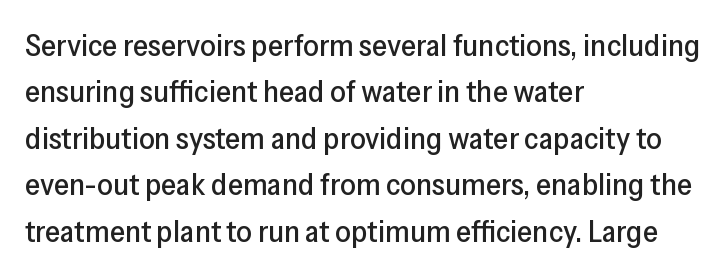
Whoever set this chose a conventional vertical rhythm. Proportional: the letters do not fall into vertical columns. A classic flush-left, rag-right setting is used for this passage. The letterforms sit shoulder to shoulder at normal distance.
